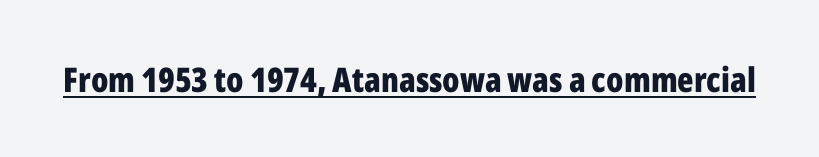
The image shows 34 px bold, condensed sans-serif type, upright; set normal letter spacing, underlined; low stroke contrast and a medium x-height.
